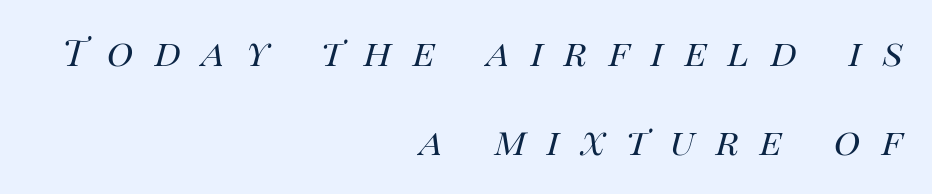
The image shows 45 px regular-weight type, italic (leaning right); set right-aligned, loose line spacing (1.98x), unusually wide letter spacing (+0.47 em), not underlined; high stroke contrast and a large x-height.
